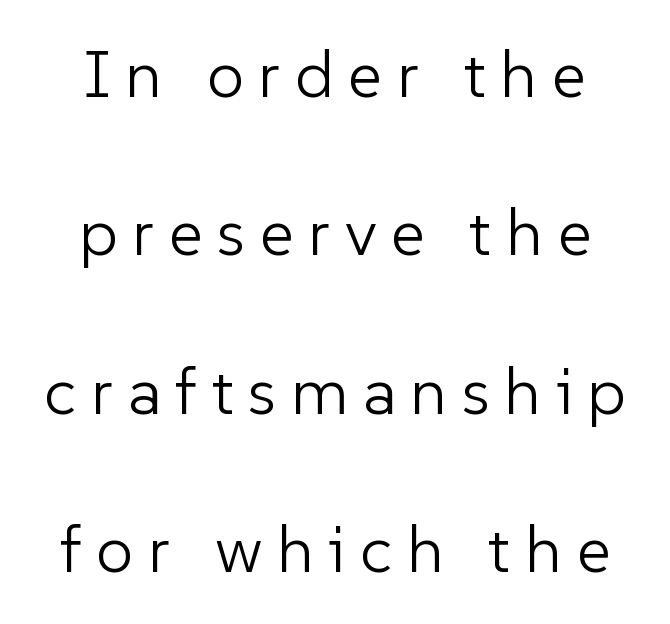
Q: Is the text bold? A: No.
Q: Is the text italic (slanted)? A: No, it is upright.
Q: Is the typeface a serif or a sans-serif typeface? A: Sans-serif.
Q: Is the text underlined? A: No.
Q: How is the paragraph aligned? A: Centered.
Q: Is the spacing between letters normal or unusually wide? A: Unusually wide.
Q: Is the spacing between lines tight, normal or loose? A: Loose.
Q: Width (condensed, normal, or wide)? A: Normal.
Q: Stroke contrast? A: Low.
Q: x-height? A: Medium.
Q: Monospaced? A: No.
